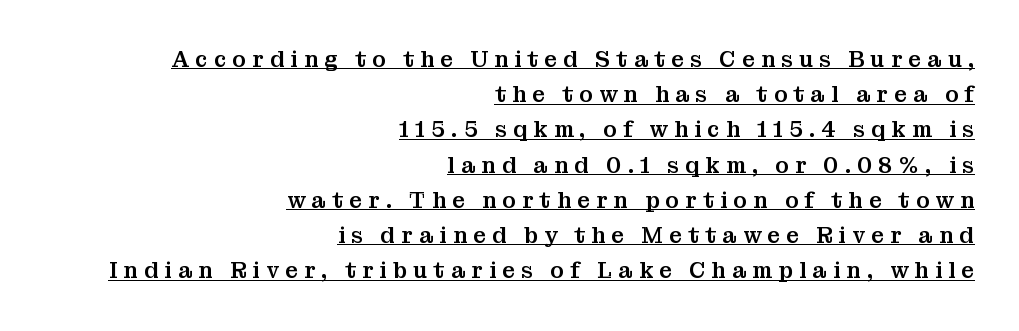
Normally led — the rows are evenly, conventionally spaced. Letter spacing: wide. The text block is weighted toward the right margin, trailing off unevenly leftward. Italic? Not at all — the glyphs are vertical. Has an underline been added? It has.
